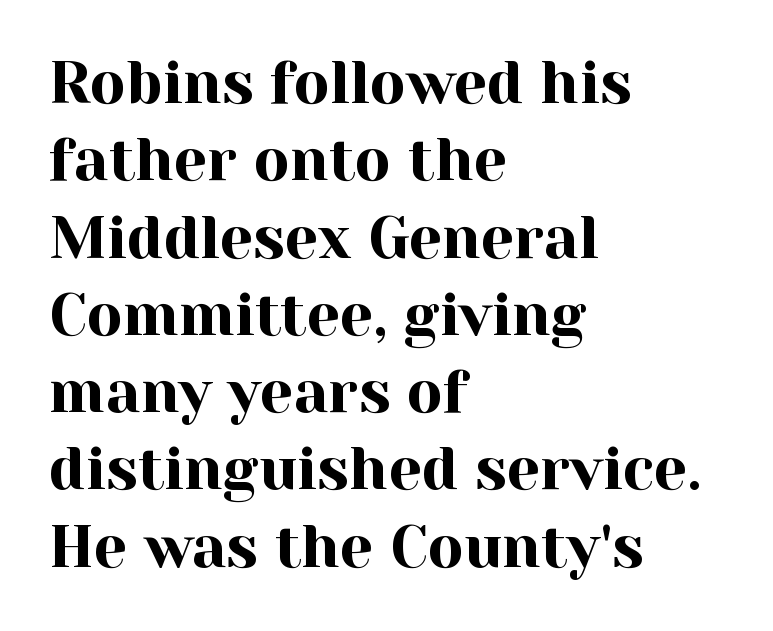
Q: Is the text italic (slanted)? A: No, it is upright.
Q: Is the typeface a serif or a sans-serif typeface? A: Serif.
Q: Is the text underlined? A: No.
Q: How is the paragraph aligned? A: Left-aligned.
Q: Is the spacing between letters normal or unusually wide? A: Normal.
Q: Is the spacing between lines tight, normal or loose? A: Normal.
Q: Width (condensed, normal, or wide)? A: Normal.
Q: x-height? A: Medium.
Q: Monospaced? A: No.
